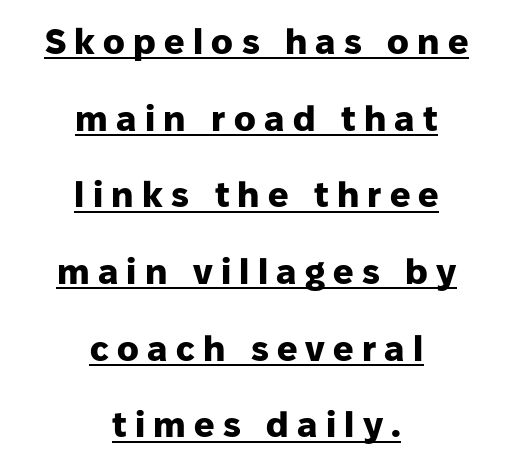
{"serif": "no", "italic": "no", "bold": "yes", "weight": "heavy", "width": "normal", "stroke_contrast": "low", "x_height": "medium", "monospaced": "no", "underline": "yes", "align": "center", "line_spacing": "loose", "line_spacing_ratio": 2.13, "letter_spacing": "wide", "letter_spacing_em": 0.23, "glyph_px": 36}
